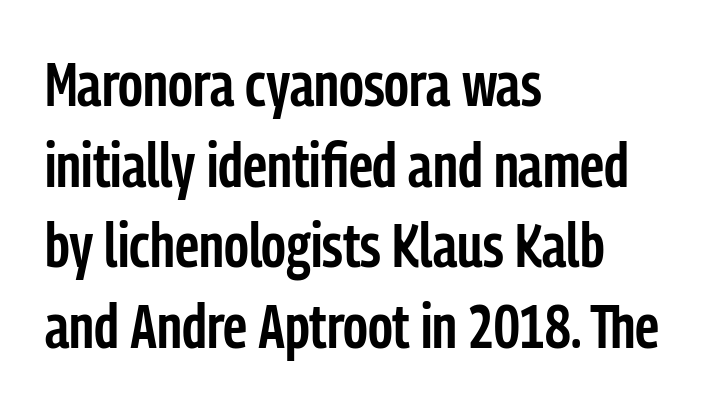
{"serif": "no", "italic": "no", "bold": "semi", "weight": "semibold", "width": "condensed", "stroke_contrast": "low", "x_height": "medium", "monospaced": "no", "underline": "no", "align": "left", "line_spacing": "normal", "line_spacing_ratio": 1.3, "letter_spacing": "normal", "letter_spacing_em": 0.0, "glyph_px": 62}
